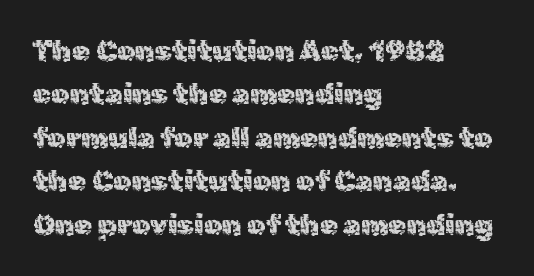
A typesetter would call this zero additional tracking. These lines sit exactly where default settings would place them. A roman cut, with each character standing at attention. Typographically, this falls in the sans-serif category. The strip under each line holds only bare page.
